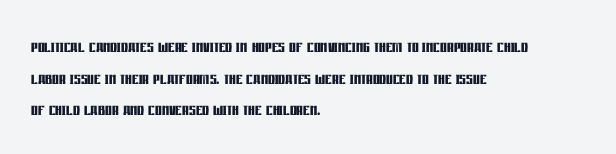
Q: Is the text bold? A: Yes.
Q: Is the text italic (slanted)? A: No, it is upright.
Q: Is the text underlined? A: No.
Q: How is the paragraph aligned? A: Left-aligned.
Q: Is the spacing between letters normal or unusually wide? A: Normal.
Q: Is the spacing between lines tight, normal or loose? A: Normal.
